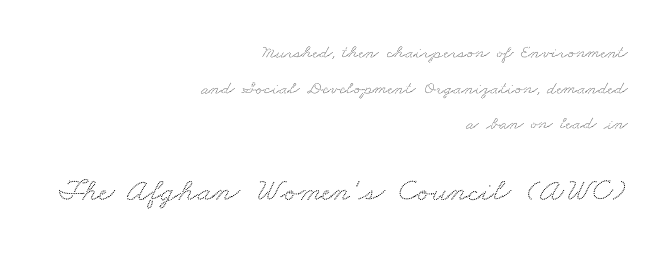
Note: serifs present on the glyphs. Glance below the letters and you will spot only blank space. You could call the tracking neutral — neither tight nor loose. The passage shown is typed in a proportional face where columns would drift.
